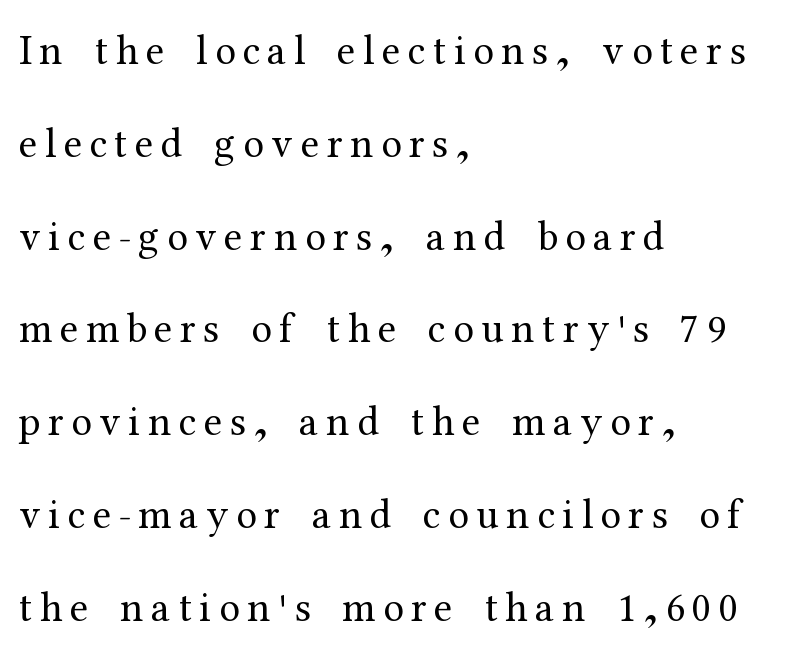
A serif font was chosen for this passage. The passage shown is not underscored anywhere. The rendering uses a large line-height, opening up the rows. The typography opts for an upright posture over an oblique one.
